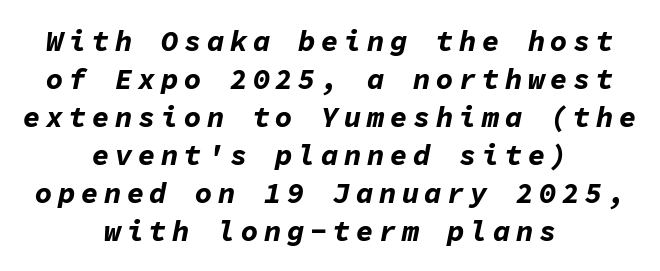
Q: Is the text bold? A: Yes.
Q: Is the text italic (slanted)? A: Yes, it leans right by about 11 degrees.
Q: Is the text underlined? A: No.
Q: How is the paragraph aligned? A: Centered.
Q: Is the spacing between lines tight, normal or loose? A: Normal.
Q: Width (condensed, normal, or wide)? A: Normal.
Q: Stroke contrast? A: Low.
Q: x-height? A: Medium.
Q: Monospaced? A: Yes.
